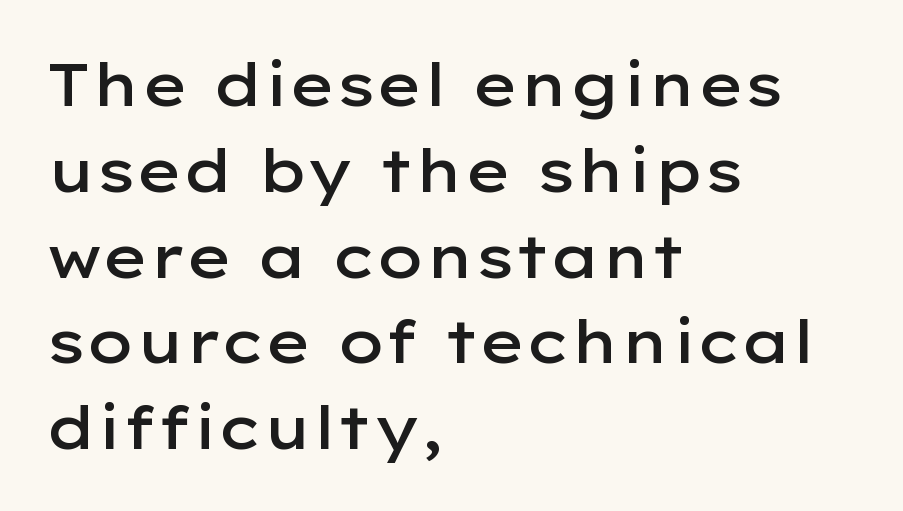
Q: Is the text bold? A: Semi-bold.
Q: Is the text italic (slanted)? A: No, it is upright.
Q: Is the typeface a serif or a sans-serif typeface? A: Sans-serif.
Q: Is the text underlined? A: No.
Q: How is the paragraph aligned? A: Left-aligned.
Q: Is the spacing between letters normal or unusually wide? A: Normal.
Q: Is the spacing between lines tight, normal or loose? A: Normal.
Q: Width (condensed, normal, or wide)? A: Wide.
Q: Stroke contrast? A: Low.
Q: x-height? A: Medium.
Q: Monospaced? A: No.
